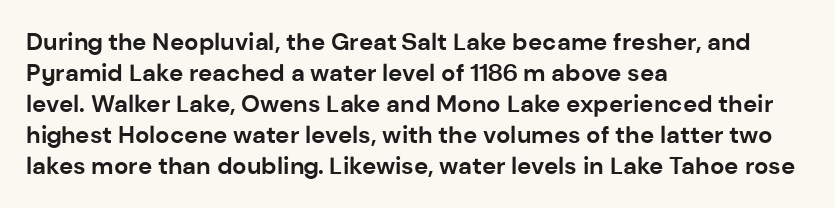
Q: Is the text bold? A: Yes.
Q: Is the text italic (slanted)? A: No, it is upright.
Q: Is the text underlined? A: No.
Q: How is the paragraph aligned? A: Left-aligned.
Q: Is the spacing between letters normal or unusually wide? A: Normal.
Q: Is the spacing between lines tight, normal or loose? A: Normal.
